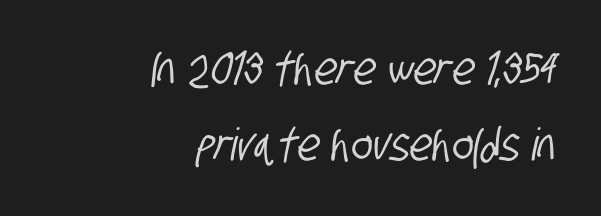
{"serif": "no", "width": "condensed", "stroke_contrast": "low", "x_height": "large", "monospaced": "no", "underline": "no", "align": "right", "line_spacing": "normal", "line_spacing_ratio": 1.69, "letter_spacing": "normal", "letter_spacing_em": 0.0, "glyph_px": 45}
